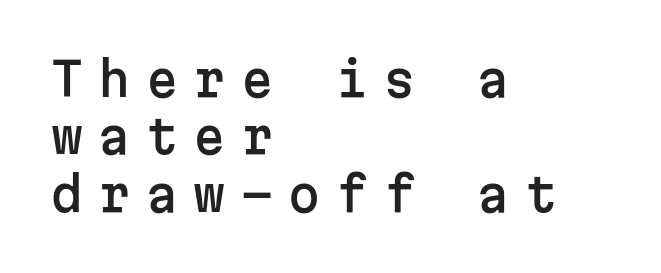
Q: Is the text italic (slanted)? A: No, it is upright.
Q: Is the typeface a serif or a sans-serif typeface? A: Sans-serif.
Q: Is the text underlined? A: No.
Q: How is the paragraph aligned? A: Left-aligned.
Q: Is the spacing between letters normal or unusually wide? A: Unusually wide.
Q: Is the spacing between lines tight, normal or loose? A: Normal.
Q: Width (condensed, normal, or wide)? A: Normal.
Q: Stroke contrast? A: Low.
Q: x-height? A: Medium.
Q: Monospaced? A: Yes.
